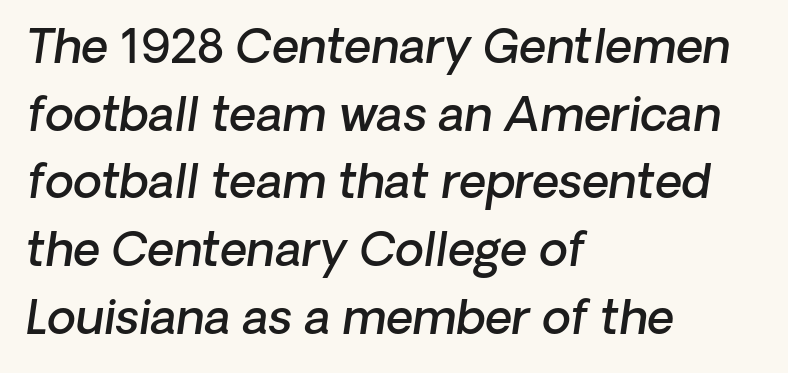
The image shows 47 px semibold sans-serif type; set left-aligned, normal line spacing (1.44x), normal letter spacing, not underlined; low stroke contrast and a medium x-height.
